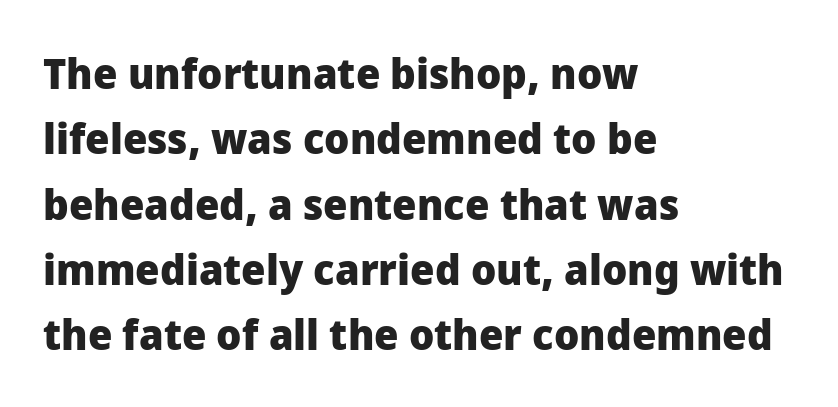
{"serif": "no", "italic": "no", "bold": "yes", "weight": "heavy", "width": "normal", "stroke_contrast": "low", "x_height": "medium", "monospaced": "no", "underline": "no", "align": "left", "line_spacing": "normal", "line_spacing_ratio": 1.52, "letter_spacing": "normal", "letter_spacing_em": 0.0, "glyph_px": 43}
